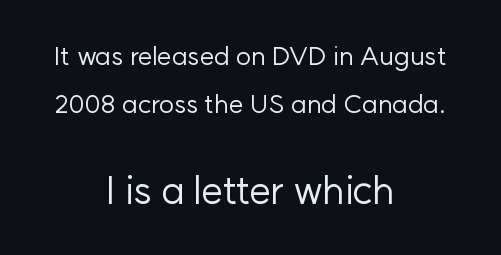
{"serif": "no", "italic": "no", "bold": "no", "weight": "regular", "width": "normal", "stroke_contrast": "low", "x_height": "medium", "monospaced": "no", "underline": "no", "align": "center", "line_spacing_ratio": 1.83, "letter_spacing": "normal", "letter_spacing_em": 0.0, "larger_block": "second", "size_ratio": 1.5, "glyph_px": 39}
